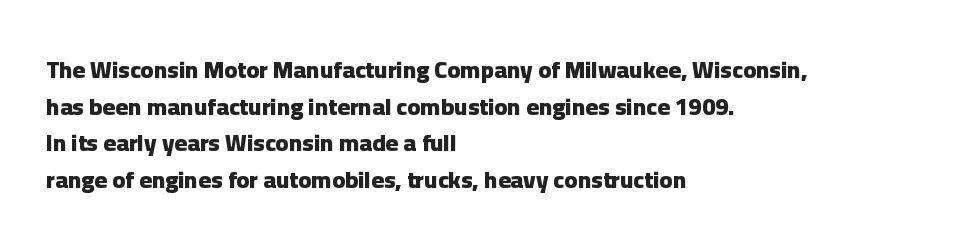
Q: Is the text bold? A: Yes.
Q: Is the text italic (slanted)? A: No, it is upright.
Q: Is the text underlined? A: No.
Q: How is the paragraph aligned? A: Left-aligned.
Q: Is the spacing between letters normal or unusually wide? A: Normal.
Q: Is the spacing between lines tight, normal or loose? A: Normal.
